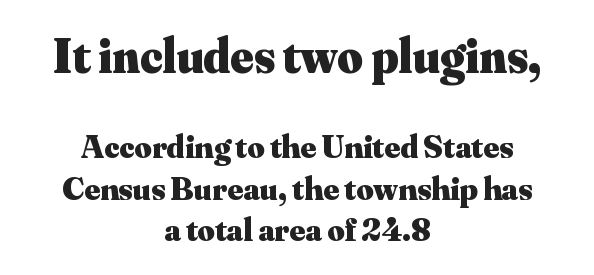
The image shows 49 px heavy serif type, upright; set centered, normal line spacing (1.25x), normal letter spacing, not underlined; the first (top) block is 1.48x larger; medium stroke contrast and a small x-height.
